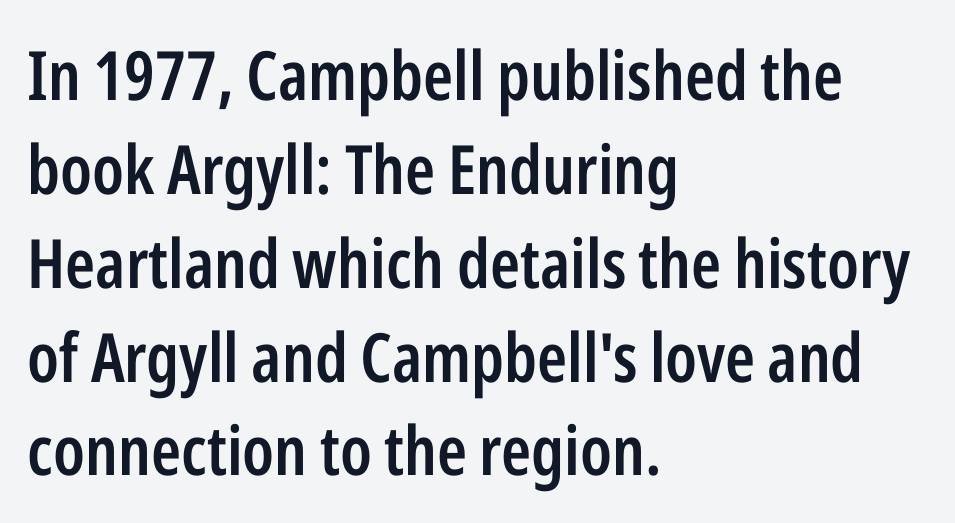
The image shows 68 px semibold, condensed sans-serif type, upright; set left-aligned, normal line spacing (1.38x), normal letter spacing, not underlined; low stroke contrast and a medium x-height.
